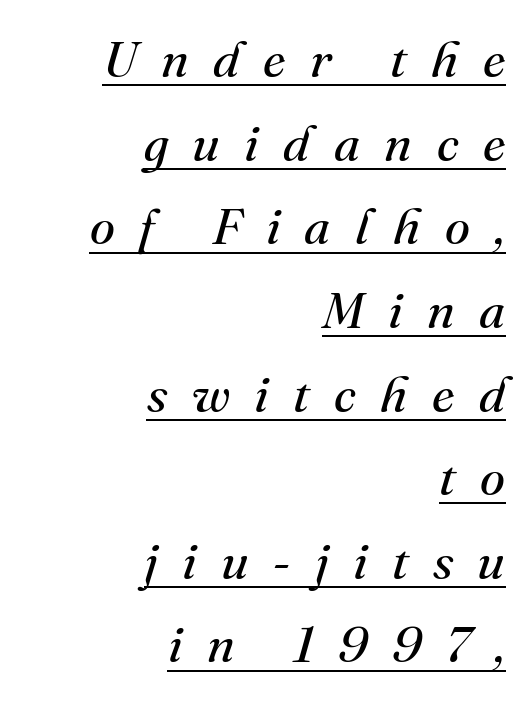
One glance says typical: line gaps are just what's usual. Italic: yes, the glyphs are oblique. Notice how the passage keeps a crisp vertical edge on the right only. Nothing heavy about these letters — not bold at all. How are the letters spaced? Widely, with obvious added tracking. The rendering uses the underline text-decoration.
